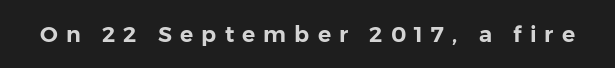
{"italic": "no", "underline": "no", "letter_spacing": "wide", "letter_spacing_em": 0.37, "glyph_px": 22}
